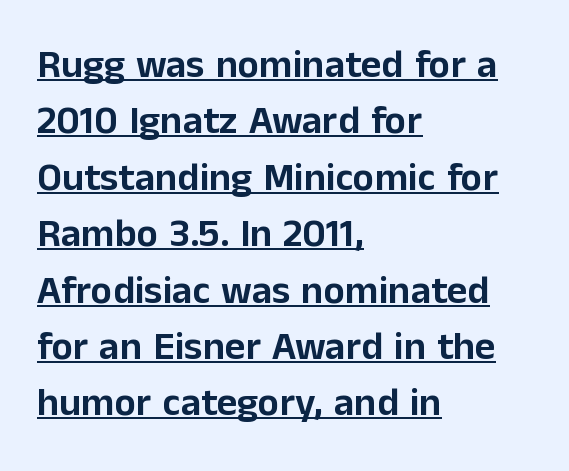
The image shows 40 px sans-serif type, upright; set left-aligned, normal line spacing (1.41x), normal letter spacing, underlined; low stroke contrast and a medium x-height.
